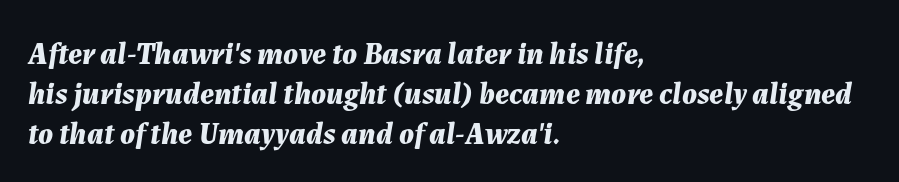
The rag falls on the right side of this text block. The specimen omits any rule beneath the text block's lines. Compared with typical paragraphs, the rows here are spaced about the same. Spacing verdict: proportional, widths tailored to each character. Inter-character spacing is left at the font's built-in metrics. The face used here has a pronounced slope to its letters.
